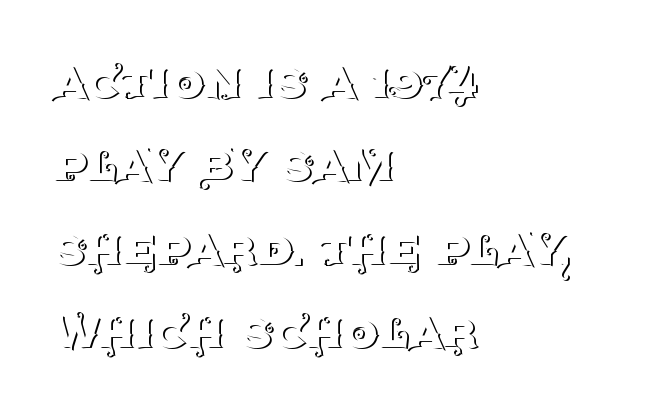
The image shows 56 px thin serif type, upright; set left-aligned, normal line spacing (1.49x), normal letter spacing, not underlined; medium stroke contrast and a large x-height.
